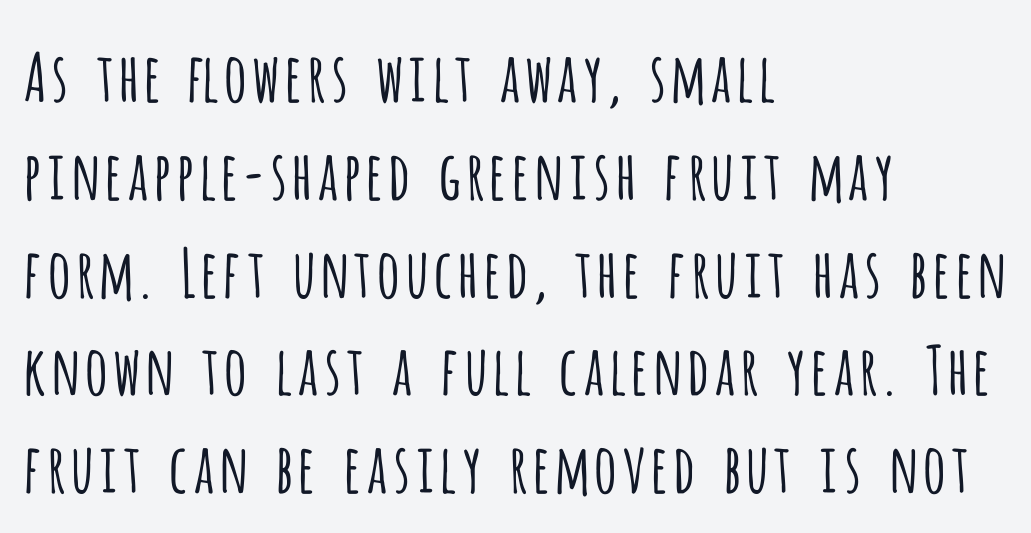
{"serif": "no", "italic": "no", "bold": "no", "weight": "light", "width": "condensed", "stroke_contrast": "low", "x_height": "large", "monospaced": "no", "underline": "no", "align": "left", "line_spacing": "normal", "line_spacing_ratio": 1.46, "letter_spacing": "normal", "letter_spacing_em": 0.0, "glyph_px": 67}
